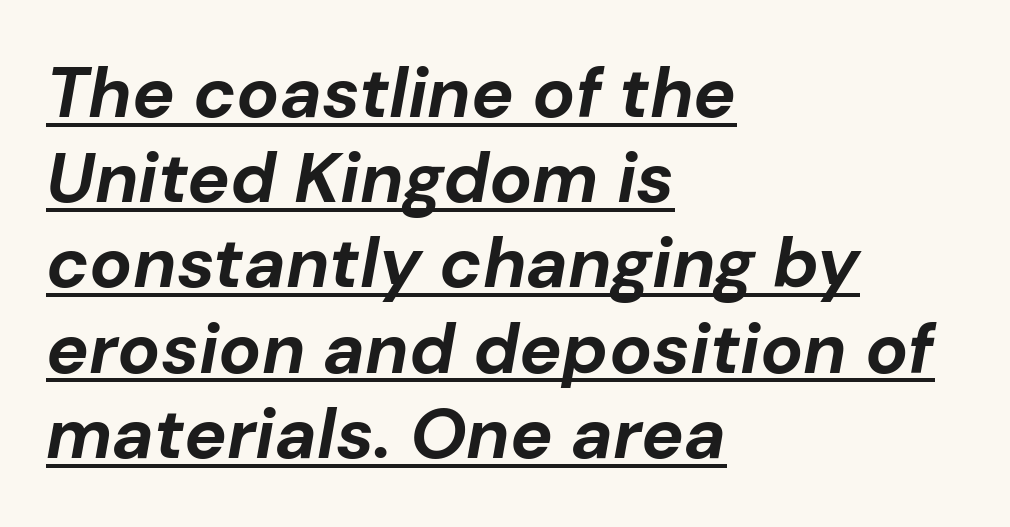
{"italic": "yes", "lean": "right", "slant_degrees": 10, "bold": "yes", "weight": "bold", "width": "normal", "stroke_contrast": "low", "x_height": "medium", "monospaced": "no", "underline": "yes", "align": "left", "line_spacing_ratio": 1.2, "letter_spacing": "normal", "letter_spacing_em": 0.0, "glyph_px": 71}
